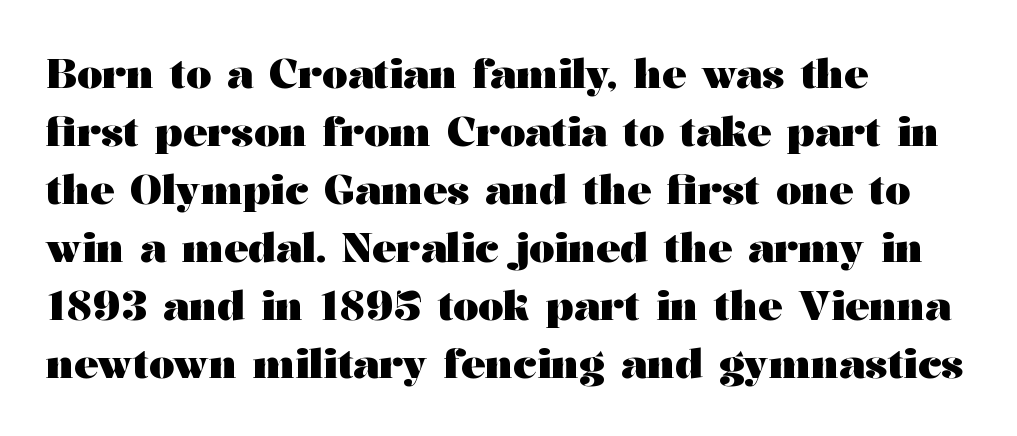
The image shows 40 px heavy, wide serif type, upright; set left-aligned, normal line spacing (1.45x), normal letter spacing, not underlined; medium stroke contrast and a medium x-height.
